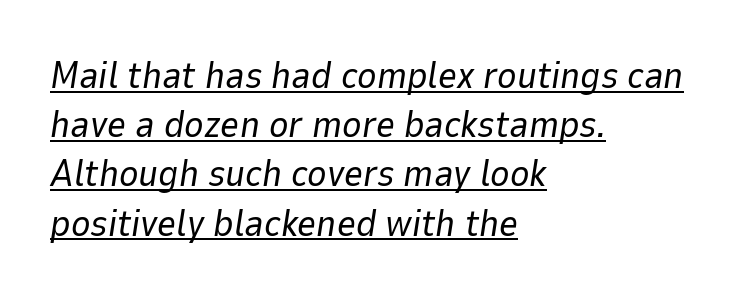
The image shows 37 px regular-weight type, italic (leaning right); set left-aligned, normal line spacing (1.33x), normal letter spacing, underlined; low stroke contrast and a medium x-height.
